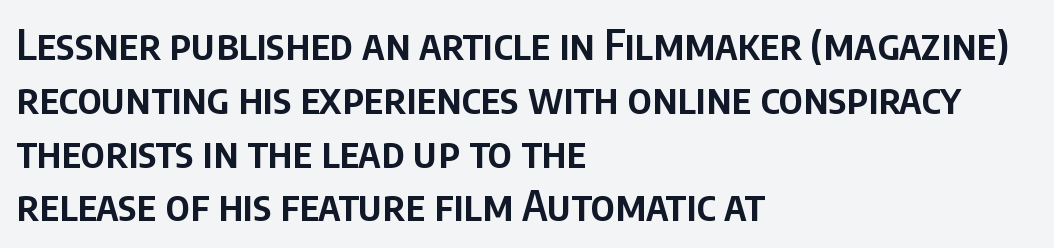
{"serif": "no", "italic": "no", "bold": "semi", "weight": "semibold", "width": "condensed", "stroke_contrast": "low", "x_height": "large", "monospaced": "no", "underline": "no", "align": "left", "line_spacing": "normal", "line_spacing_ratio": 1.28, "letter_spacing": "normal", "letter_spacing_em": 0.0, "glyph_px": 42}
